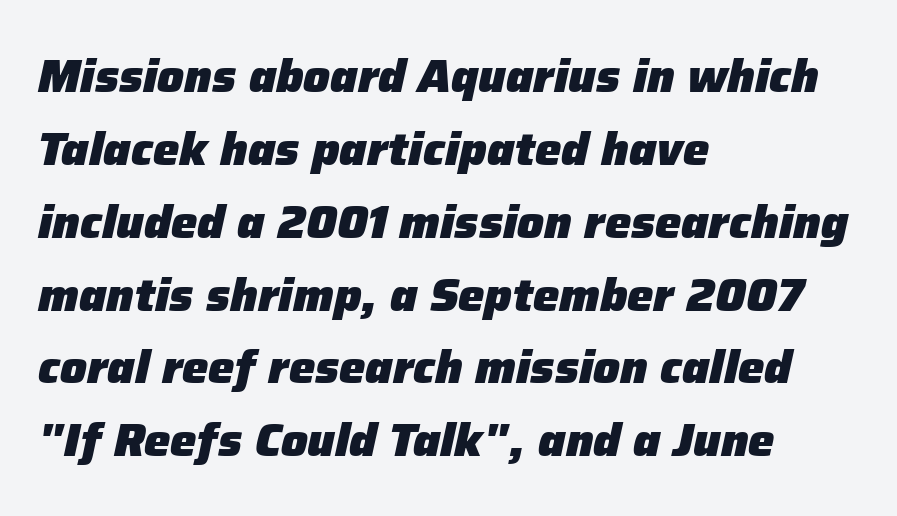
Italic: yes, the glyphs are oblique. In terms of weight, the rendering is a true, heavy bold. Nobody drew a line under any word here. Is there much room between lines? A standard amount, neither cramped nor airy. Which margin do the lines hug? The left one — the right edge is uneven.
